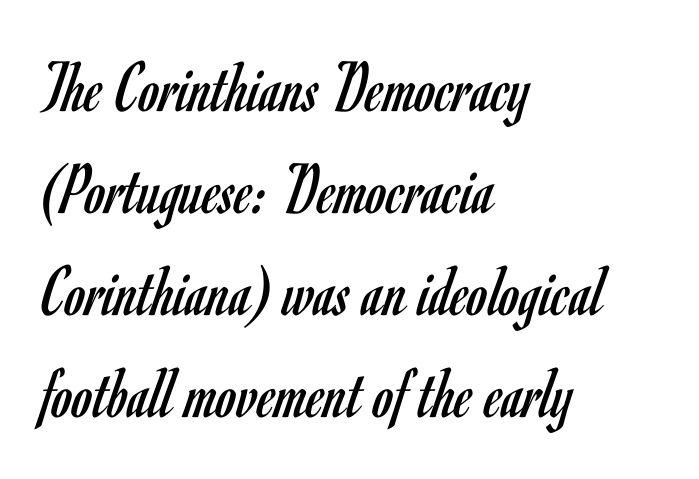
The image shows 74 px regular-weight, condensed sans-serif type; set left-aligned, normal line spacing (1.38x), normal letter spacing, not underlined; low stroke contrast and a small x-height.
